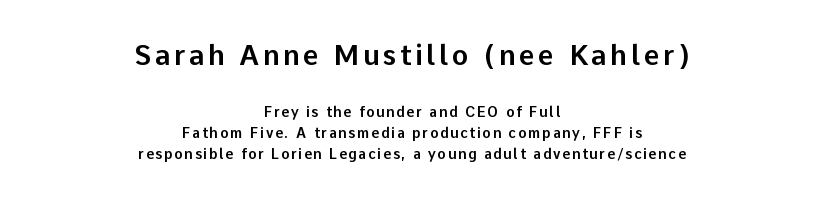
The image shows 28 px sans-serif type, upright; set centered, normal line spacing (1.51x), not underlined; the first (top) block is 2.0x larger; low stroke contrast and a medium x-height.
